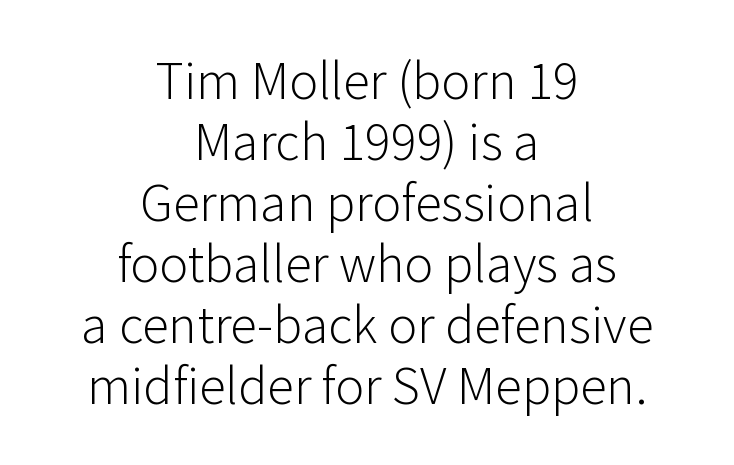
In terms of letterform style, serifs are entirely absent. Check under the words: just untouched page. Every stem runs plumb, perpendicular to the baseline. This sample has the flowing, uneven cadence of proportional lettering.
